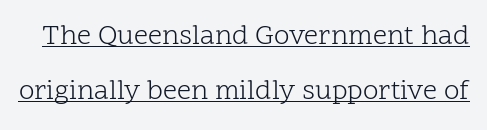
The image shows 28 px light serif type, upright; set loose line spacing (1.96x), normal letter spacing, underlined; low stroke contrast and a medium x-height.
